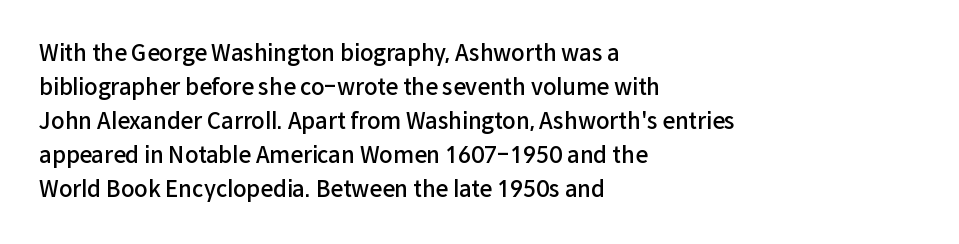
The image shows 22 px text type, upright; set left-aligned, normal line spacing (1.55x), normal letter spacing, not underlined.
